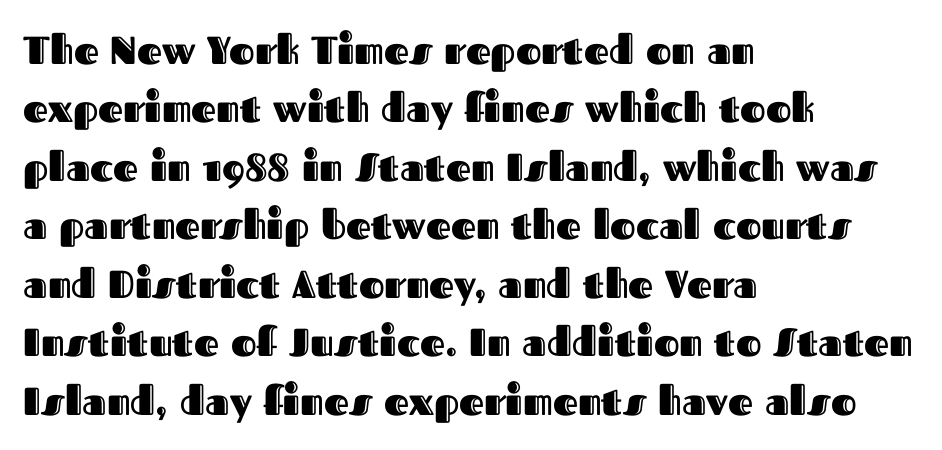
{"italic": "no", "width": "normal", "x_height": "medium", "monospaced": "no", "underline": "no", "align": "left", "line_spacing": "normal", "line_spacing_ratio": 1.5, "letter_spacing": "normal", "letter_spacing_em": 0.0, "glyph_px": 39}
